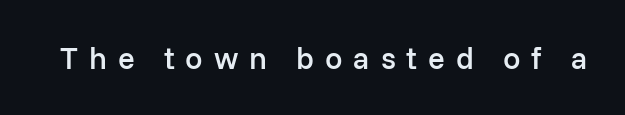
The face used here is rendered with a markedly widened letterfit. Plain, unruled lines of type. Here the designer chose a conventional face with non-uniform glyph widths. Serif or sans? Sans — the stroke terminals are bare. Notice how the stems are strictly vertical — no italics here. The sample has been set in demibold, a notch under bold.
